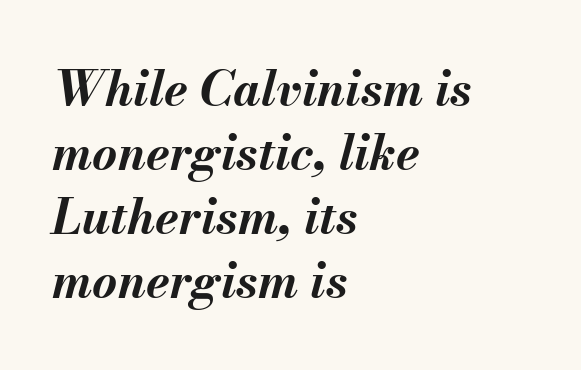
The face used here is rendered with its standard letterfit. This sample keeps an unexceptional amount of space between lines. These lines are set flush left with a ragged right edge. Does the weight exceed regular? Yes, all the way to bold.
